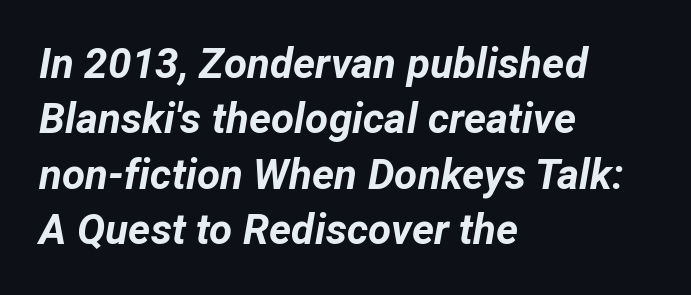
Plain, unruled lines of type. Note the varied advance widths — an 'i' is clearly narrower than an 'm'. The whole block is typeset with a tilt. As a designer I'd log this as weight 700, bold. The gaps between neighbouring characters are ordinary and unremarkable.
